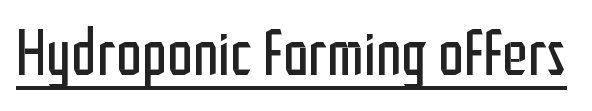
Q: Is the text bold? A: No.
Q: Is the text italic (slanted)? A: No, it is upright.
Q: Is the typeface a serif or a sans-serif typeface? A: Sans-serif.
Q: Is the text underlined? A: Yes.
Q: Is the spacing between letters normal or unusually wide? A: Normal.
Q: Width (condensed, normal, or wide)? A: Condensed.
Q: Stroke contrast? A: Low.
Q: x-height? A: Medium.
Q: Monospaced? A: No.
